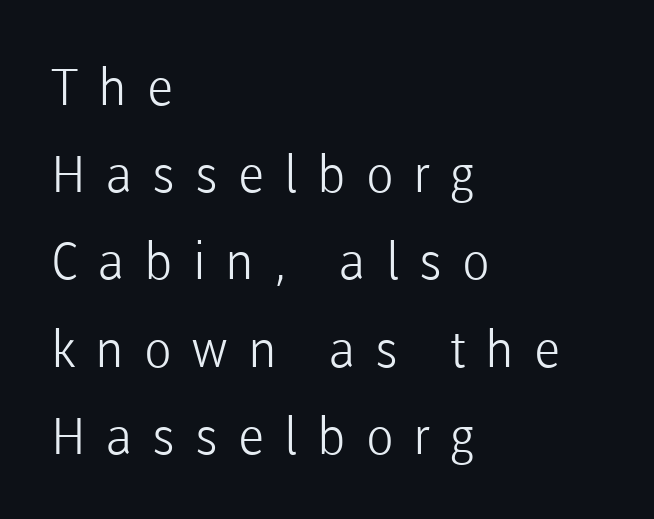
{"serif": "no", "italic": "no", "bold": "no", "weight": "light", "width": "normal", "stroke_contrast": "low", "x_height": "medium", "monospaced": "no", "underline": "no", "align": "left", "line_spacing_ratio": 1.71, "letter_spacing": "wide", "letter_spacing_em": 0.39, "glyph_px": 51}
